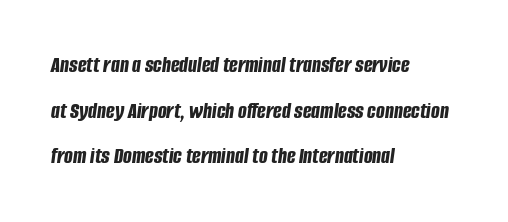
{"italic": "yes", "lean": "right", "slant_degrees": 8, "bold": "yes", "underline": "no", "align": "left", "line_spacing": "loose", "line_spacing_ratio": 1.98, "letter_spacing": "normal", "letter_spacing_em": 0.0, "glyph_px": 23}
